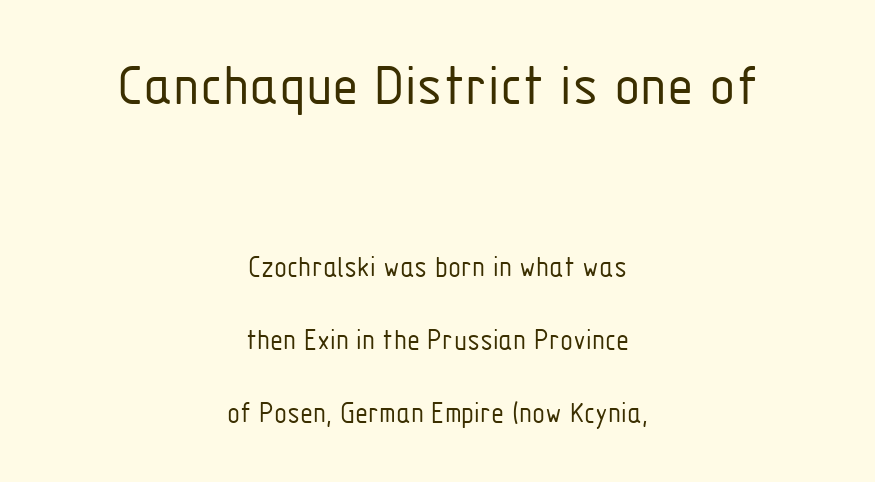
{"serif": "no", "italic": "no", "bold": "no", "weight": "light", "width": "condensed", "stroke_contrast": "low", "x_height": "medium", "monospaced": "no", "underline": "no", "align": "center", "line_spacing": "loose", "line_spacing_ratio": 2.43, "letter_spacing": "normal", "letter_spacing_em": 0.0, "larger_block": "first", "size_ratio": 2.03, "glyph_px": 61}
